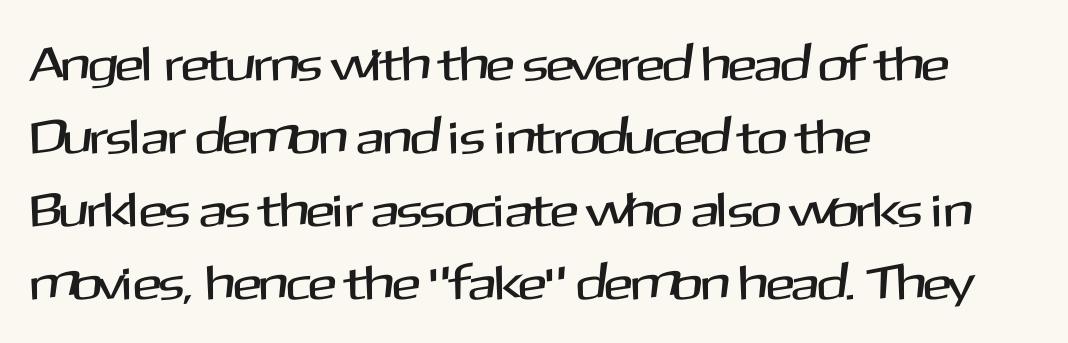
Q: Is the text italic (slanted)? A: No, it is upright.
Q: Is the typeface a serif or a sans-serif typeface? A: Sans-serif.
Q: Is the text underlined? A: No.
Q: How is the paragraph aligned? A: Left-aligned.
Q: Is the spacing between letters normal or unusually wide? A: Normal.
Q: Is the spacing between lines tight, normal or loose? A: Normal.
Q: Width (condensed, normal, or wide)? A: Normal.
Q: Stroke contrast? A: Medium.
Q: x-height? A: Medium.
Q: Monospaced? A: No.
